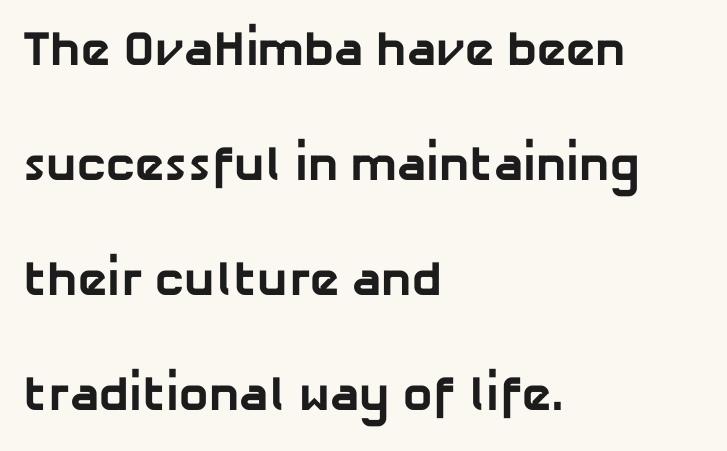
{"serif": "no", "bold": "yes", "weight": "bold", "width": "normal", "stroke_contrast": "low", "x_height": "medium", "monospaced": "no", "underline": "no", "align": "left", "line_spacing": "loose", "line_spacing_ratio": 2.35, "letter_spacing": "normal", "letter_spacing_em": 0.0, "glyph_px": 49}
